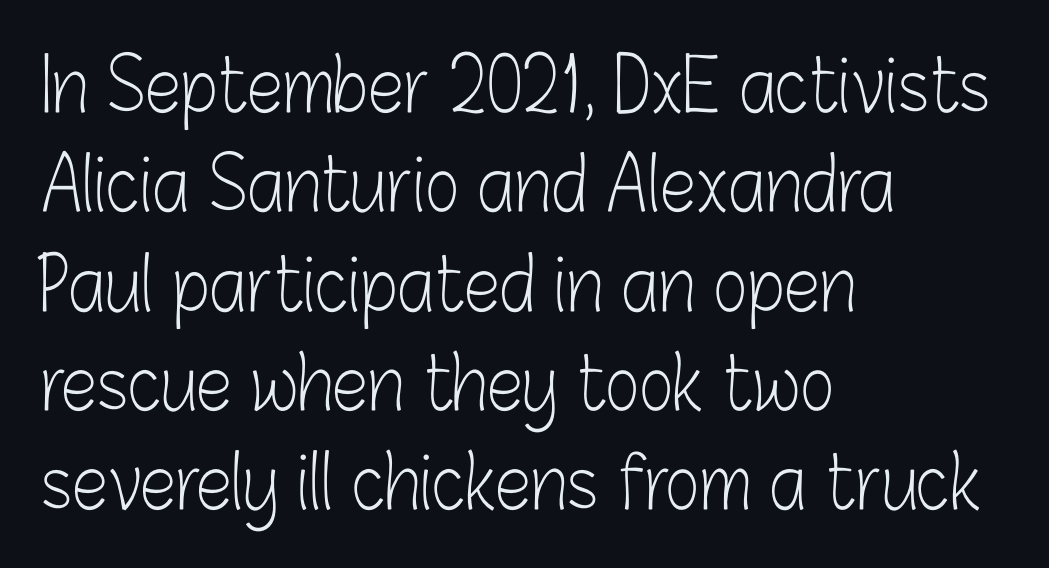
What stands out about the letter spacing? Nothing — it is the standard amount. Note: no serifs on the glyphs. Note the varied advance widths — an 'i' is clearly narrower than an 'm'. The lines are quadded left. The letters look calm and open, with moderate or lighter stems. Unlike italic type, these characters show no tilt at all.
